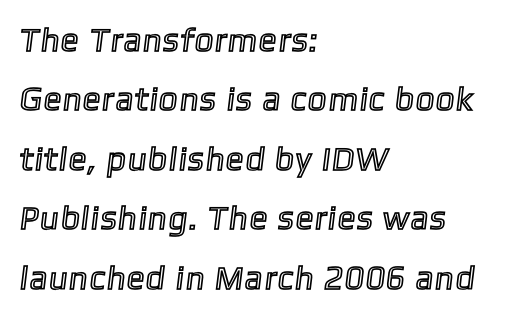
The image shows 33 px condensed type; set left-aligned, line spacing 1.8x, not underlined; a medium x-height.
